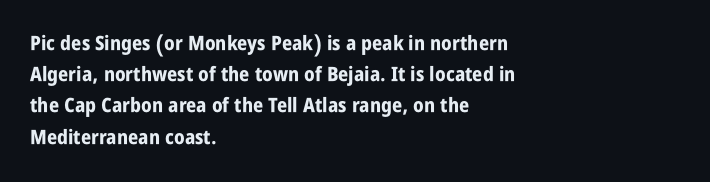
Q: Is the text bold? A: Yes.
Q: Is the text italic (slanted)? A: No, it is upright.
Q: Is the text underlined? A: No.
Q: How is the paragraph aligned? A: Left-aligned.
Q: Is the spacing between letters normal or unusually wide? A: Normal.
Q: Is the spacing between lines tight, normal or loose? A: Normal.
